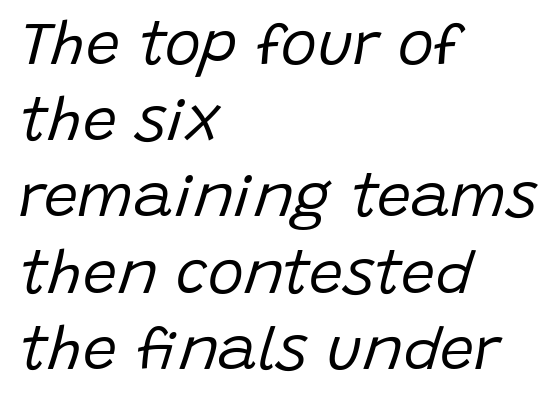
Q: Is the text bold? A: No.
Q: Is the text italic (slanted)? A: Yes, it leans right by about 15 degrees.
Q: Is the text underlined? A: No.
Q: How is the paragraph aligned? A: Left-aligned.
Q: Is the spacing between letters normal or unusually wide? A: Normal.
Q: Is the spacing between lines tight, normal or loose? A: Normal.
Q: Width (condensed, normal, or wide)? A: Normal.
Q: Stroke contrast? A: Low.
Q: x-height? A: Large.
Q: Monospaced? A: No.
